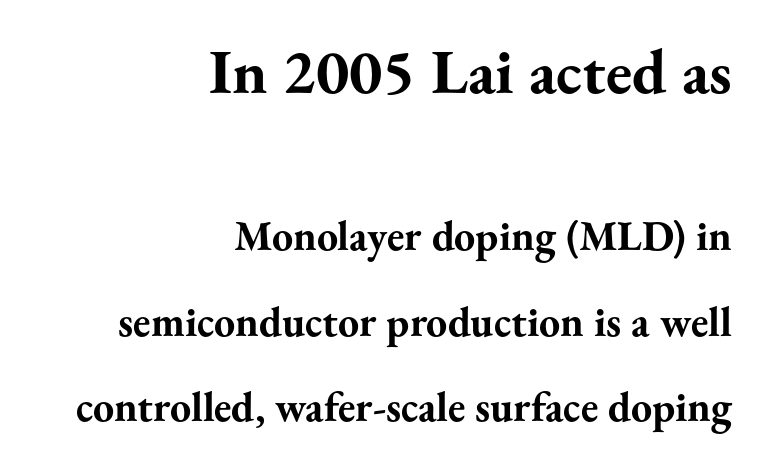
{"serif": "yes", "italic": "no", "bold": "yes", "weight": "bold", "width": "normal", "stroke_contrast": "medium", "x_height": "small", "monospaced": "no", "underline": "no", "align": "right", "line_spacing": "loose", "line_spacing_ratio": 2.03, "letter_spacing": "normal", "letter_spacing_em": 0.0, "larger_block": "first", "size_ratio": 1.5, "glyph_px": 63}
